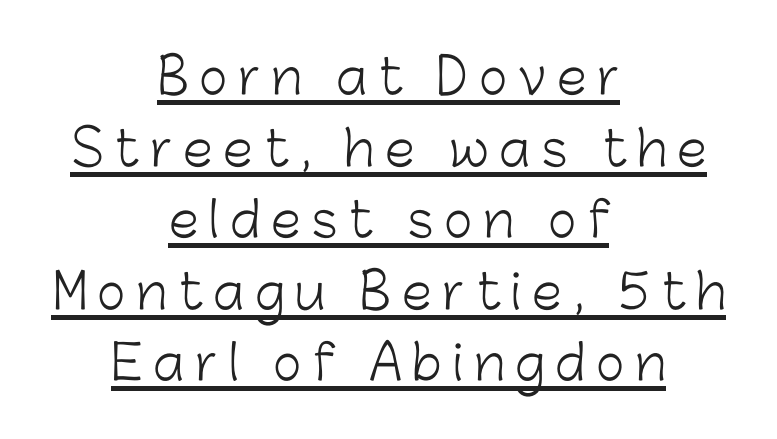
Q: Is the text bold? A: No.
Q: Is the text italic (slanted)? A: No, it is upright.
Q: Is the typeface a serif or a sans-serif typeface? A: Sans-serif.
Q: Is the text underlined? A: Yes.
Q: How is the paragraph aligned? A: Centered.
Q: Is the spacing between letters normal or unusually wide? A: Unusually wide.
Q: Is the spacing between lines tight, normal or loose? A: Normal.
Q: Width (condensed, normal, or wide)? A: Normal.
Q: Stroke contrast? A: Low.
Q: x-height? A: Medium.
Q: Monospaced? A: No.
